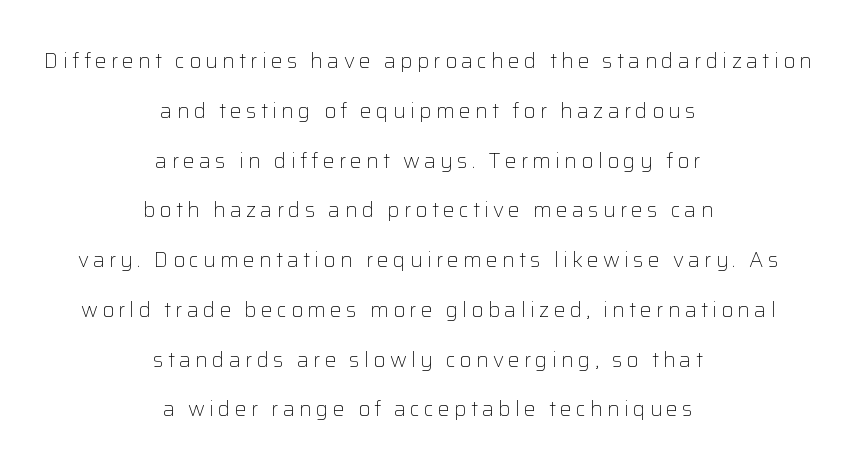
Q: Is the text bold? A: No.
Q: Is the text italic (slanted)? A: No, it is upright.
Q: Is the text underlined? A: No.
Q: How is the paragraph aligned? A: Centered.
Q: Is the spacing between letters normal or unusually wide? A: Unusually wide.
Q: Is the spacing between lines tight, normal or loose? A: Loose.
